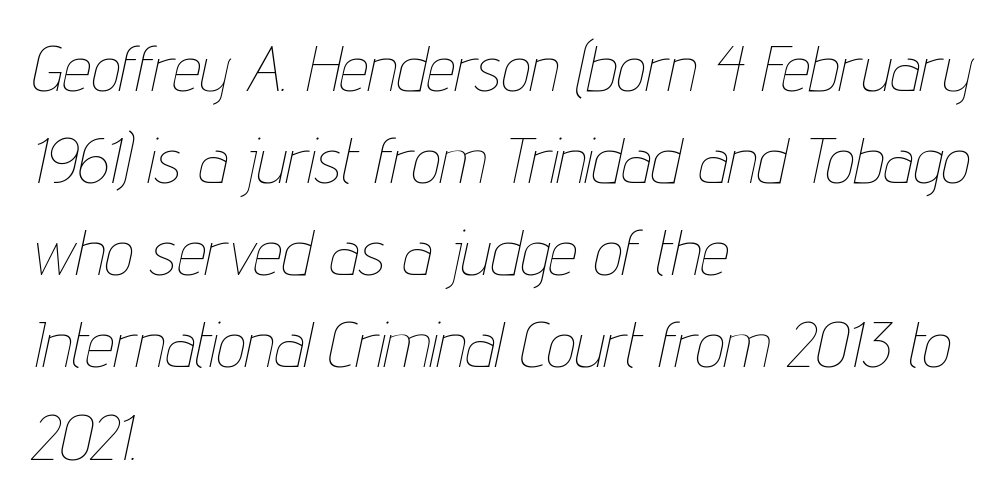
{"italic": "yes", "lean": "right", "slant_degrees": 12, "bold": "no", "weight": "thin", "width": "condensed", "stroke_contrast": "low", "x_height": "medium", "monospaced": "no", "underline": "no", "align": "left", "line_spacing": "normal", "line_spacing_ratio": 1.44, "letter_spacing": "normal", "letter_spacing_em": 0.0, "glyph_px": 64}
